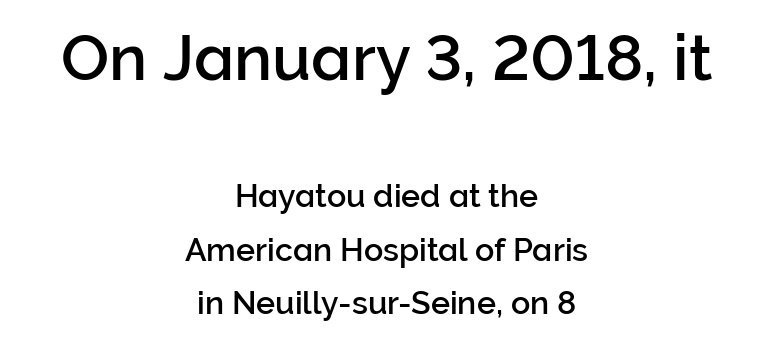
The image shows 64 px sans-serif type, upright; set centered, normal line spacing (1.67x), normal letter spacing, not underlined; the first (top) block is 2.0x larger; low stroke contrast and a medium x-height.
